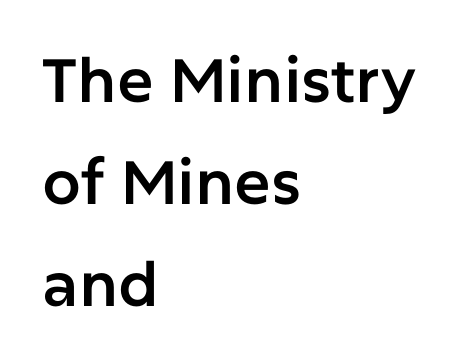
Words appear dense and cohesive because spacing is normal. Looks like regular typesetting: each glyph gets only the width it needs. Style check: upright. The passage shown is typeset with a sans-serif family.
